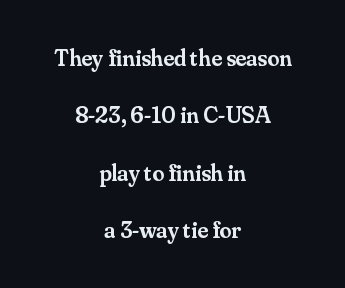
The lines in this sample share a center point and differ in where they start and stop. Look at the stroke-to-counter ratio: somewhat heavy, a semibold. Nope, not italic — everything's standing straight. Summary of vertical rhythm: relaxed, with wide interline spacing. The zone under the glyphs is completely vacant.
